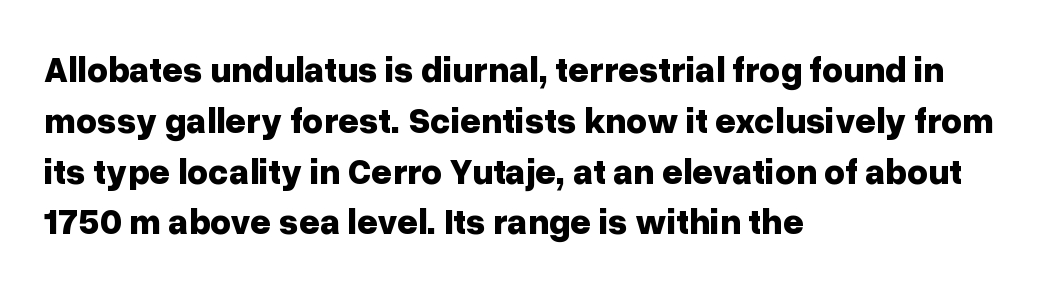
{"serif": "no", "italic": "no", "bold": "yes", "weight": "bold", "width": "normal", "stroke_contrast": "low", "x_height": "medium", "monospaced": "no", "underline": "no", "align": "left", "line_spacing": "normal", "line_spacing_ratio": 1.41, "letter_spacing": "normal", "letter_spacing_em": 0.0, "glyph_px": 36}
